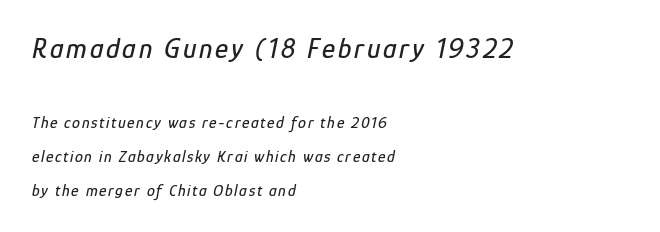
No word sits above an underline. These lines are rendered in a variable-pitch font. Rendered with sloped, italic letterforms. Leftover space on each line is placed entirely after the last word. Widely set lines give the paragraph a tall, airy silhouette. Does the bottom block carry the larger type? No, the top block does.
